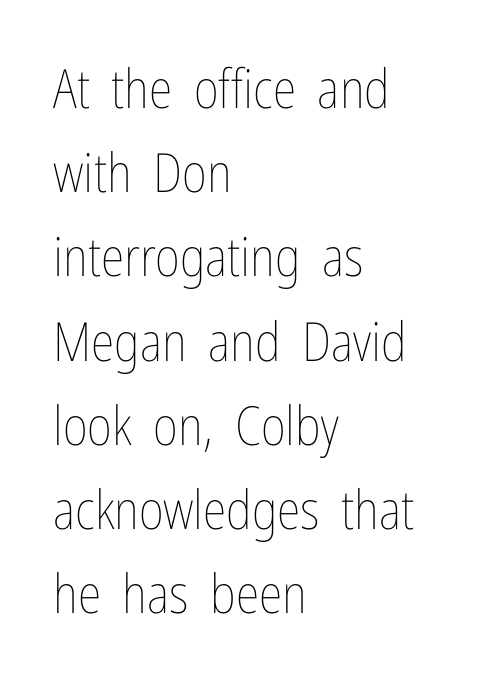
The image shows 54 px thin, condensed type, upright; set left-aligned, normal line spacing (1.56x), normal letter spacing, not underlined; low stroke contrast and a medium x-height.
